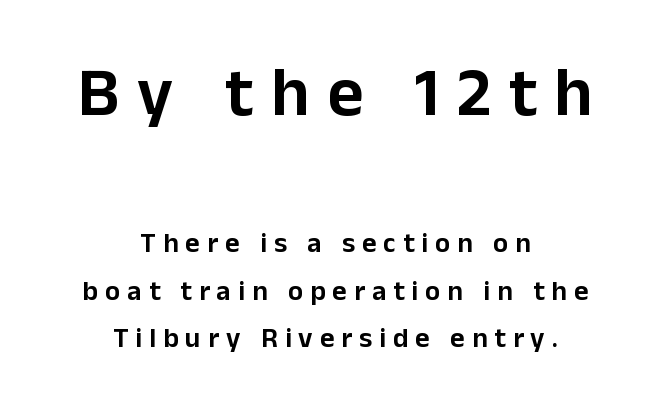
{"serif": "no", "italic": "no", "width": "normal", "stroke_contrast": "low", "x_height": "medium", "monospaced": "no", "underline": "no", "align": "center", "line_spacing": "normal", "line_spacing_ratio": 1.69, "letter_spacing": "wide", "letter_spacing_em": 0.25, "larger_block": "first", "size_ratio": 2.5, "glyph_px": 70}
